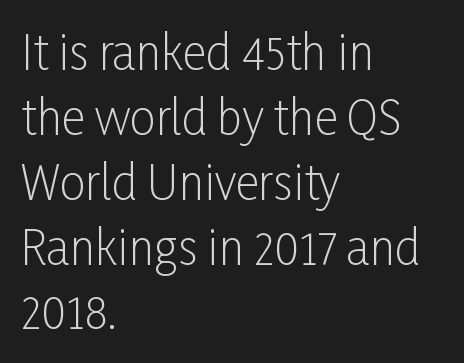
The image shows 46 px light, condensed sans-serif type, upright; set left-aligned, normal line spacing (1.41x), normal letter spacing, not underlined; low stroke contrast and a medium x-height.
